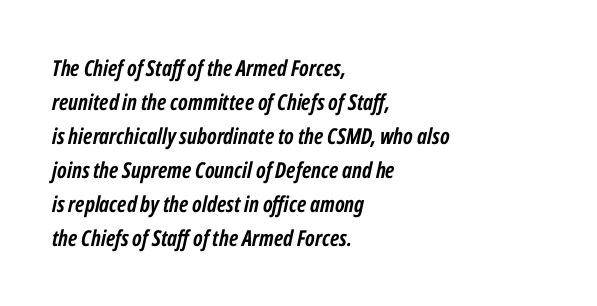
{"italic": "yes", "lean": "right", "slant_degrees": 12, "bold": "yes", "underline": "no", "align": "left", "line_spacing": "normal", "line_spacing_ratio": 1.55, "letter_spacing": "normal", "letter_spacing_em": 0.0, "glyph_px": 22}
